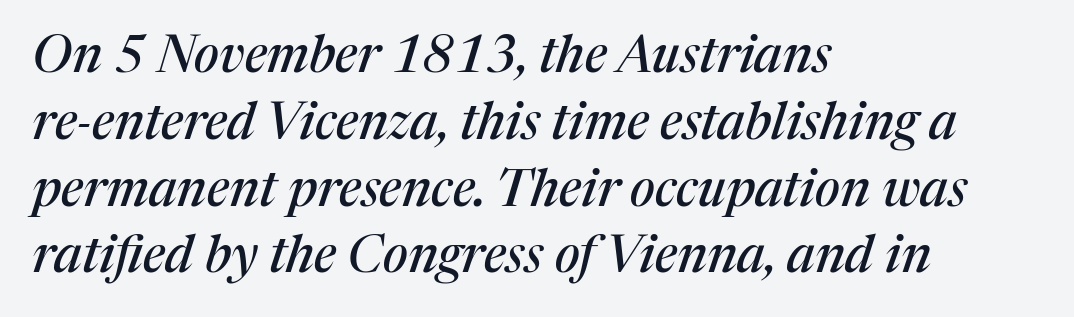
Q: Is the text italic (slanted)? A: Yes, it leans right by about 17 degrees.
Q: Is the typeface a serif or a sans-serif typeface? A: Serif.
Q: Is the text underlined? A: No.
Q: How is the paragraph aligned? A: Left-aligned.
Q: Is the spacing between letters normal or unusually wide? A: Normal.
Q: Is the spacing between lines tight, normal or loose? A: Normal.
Q: Width (condensed, normal, or wide)? A: Normal.
Q: Stroke contrast? A: Medium.
Q: x-height? A: Medium.
Q: Monospaced? A: No.
